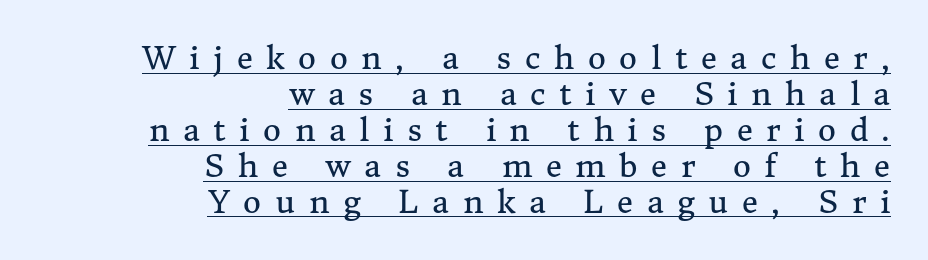
Q: Is the text bold? A: No.
Q: Is the text italic (slanted)? A: No, it is upright.
Q: Is the typeface a serif or a sans-serif typeface? A: Serif.
Q: Is the text underlined? A: Yes.
Q: How is the paragraph aligned? A: Right-aligned.
Q: Is the spacing between letters normal or unusually wide? A: Unusually wide.
Q: Width (condensed, normal, or wide)? A: Normal.
Q: Stroke contrast? A: Medium.
Q: x-height? A: Medium.
Q: Monospaced? A: No.
